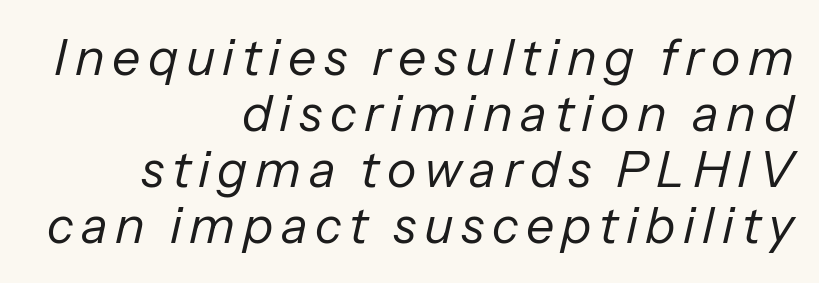
The image shows 50 px regular-weight type, italic (leaning right); set right-aligned, tight line spacing (1.12x), not underlined; low stroke contrast and a medium x-height.
